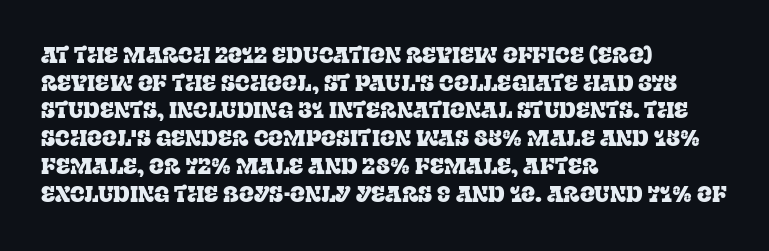
Regarding leading, the lines here are spaced in the standard way. The space beneath each line is pristine and unruled. Tracking value appears to be zero — textbook default spacing. The setting favours the left margin, as ordinary paragraphs usually do.
